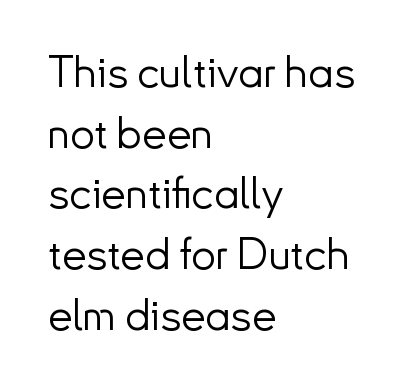
The font is comparable to plain body text, perhaps lighter. You could not count columns in this text — the font is proportionally spaced. The lettering holds an erect, upright posture throughout. Font category for this specimen: sans-serif. Tracking value appears to be zero — textbook default spacing.
